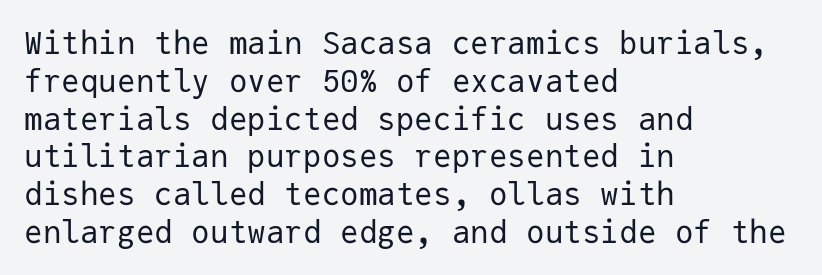
The image shows 31 px regular-weight sans-serif type, upright, monospaced; set left-aligned, line spacing 1.22x, normal letter spacing, not underlined; low stroke contrast and a medium x-height.
